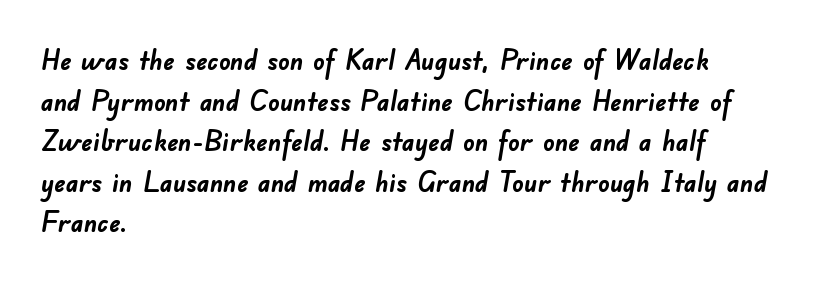
The image shows 28 px semibold sans-serif type; set left-aligned, normal line spacing (1.45x), normal letter spacing, not underlined; low stroke contrast and a small x-height.
